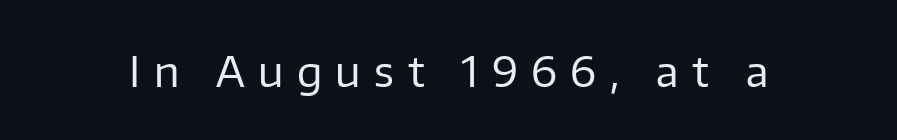
Is the type heavy? It reads as light-to-regular instead. Just letters on the line, the space beneath them empty. The text was rendered using a sans face with plain stroke endings. Posture: straight, roman, zero tilt. Substantial extra tracking has been applied to these lines.
